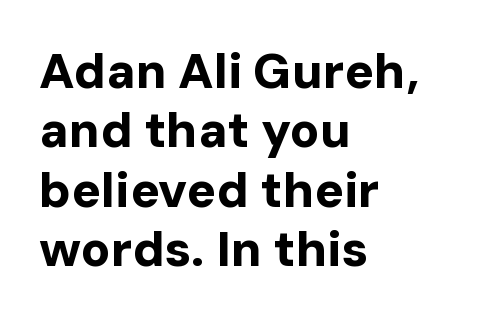
The image shows 49 px bold sans-serif type, upright; set left-aligned, line spacing 1.21x, normal letter spacing, not underlined; low stroke contrast and a medium x-height.
